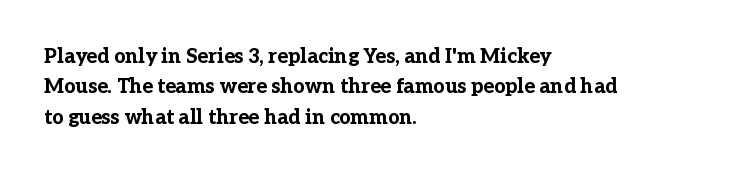
{"italic": "no", "bold": "yes", "underline": "no", "align": "left", "line_spacing": "normal", "line_spacing_ratio": 1.52, "letter_spacing": "normal", "letter_spacing_em": 0.0, "glyph_px": 20}
